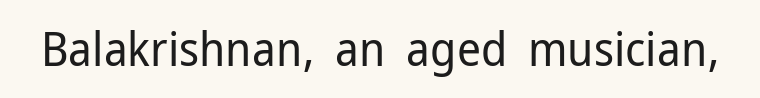
Q: Is the text bold? A: No.
Q: Is the text italic (slanted)? A: No, it is upright.
Q: Is the typeface a serif or a sans-serif typeface? A: Sans-serif.
Q: Is the text underlined? A: No.
Q: Is the spacing between letters normal or unusually wide? A: Normal.
Q: Width (condensed, normal, or wide)? A: Normal.
Q: Stroke contrast? A: Low.
Q: x-height? A: Medium.
Q: Monospaced? A: No.
